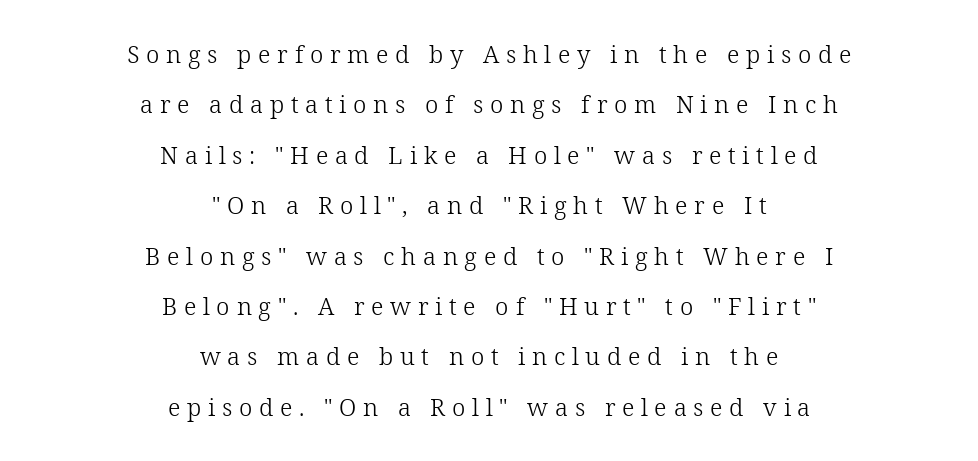
Q: Is the text bold? A: No.
Q: Is the text italic (slanted)? A: No, it is upright.
Q: Is the text underlined? A: No.
Q: How is the paragraph aligned? A: Centered.
Q: Is the spacing between letters normal or unusually wide? A: Unusually wide.
Q: Is the spacing between lines tight, normal or loose? A: Loose.
